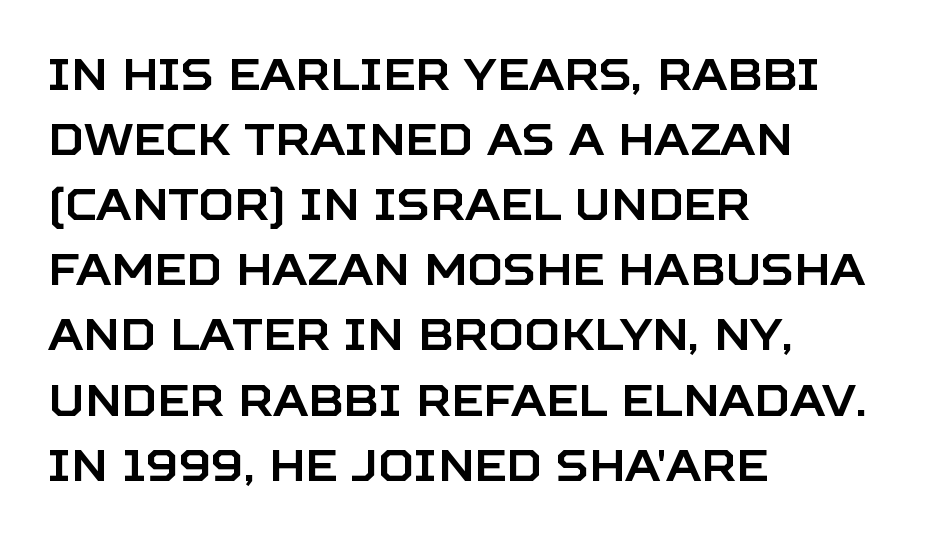
The image shows 44 px sans-serif type, upright; set left-aligned, normal line spacing (1.48x), normal letter spacing, not underlined; low stroke contrast and a large x-height.
